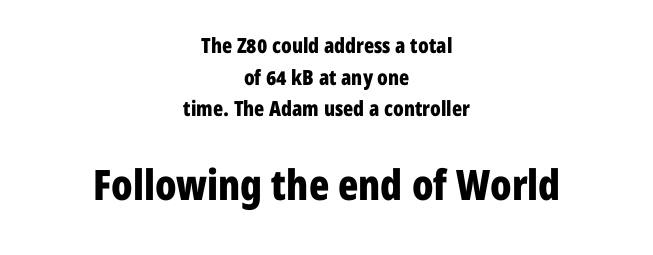
Italic: no, the glyphs are upright roman. Has an underline been added? It has not. Words appear dense and cohesive because spacing is normal. A dark, heavy texture on the line: the type is bold. This sample keeps an unexceptional amount of space between lines. The passage shown is typed in a proportional face where columns would drift.
